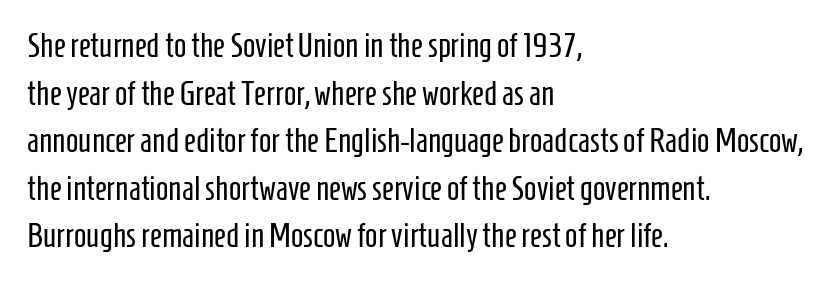
You can tell from the bare stems that sans-serif type was used. Quick note: underline off. When letters stand straight like this, we call the style roman or upright. The setting favours the left margin, as ordinary paragraphs usually do. Is the letter spacing exaggerated? No — it looks like the ordinary default. This sample keeps an unexceptional amount of space between lines.
